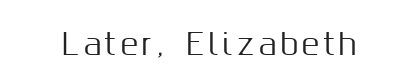
The string is rendered with underlining switched off. The passage shown is typed in a proportional face where columns would drift. Italic? Not at all — the glyphs are vertical. Classification — sans serif.
